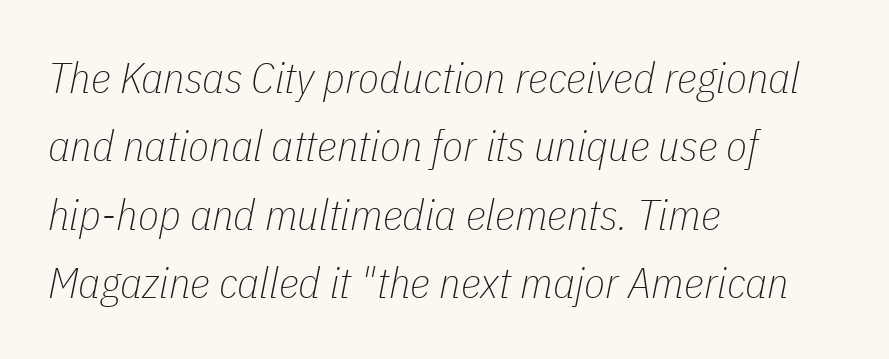
{"italic": "yes", "lean": "right", "slant_degrees": 11, "bold": "no", "weight": "thin", "width": "condensed", "stroke_contrast": "low", "x_height": "medium", "monospaced": "no", "underline": "no", "align": "left", "line_spacing": "normal", "line_spacing_ratio": 1.59, "letter_spacing": "normal", "letter_spacing_em": 0.0, "glyph_px": 43}
